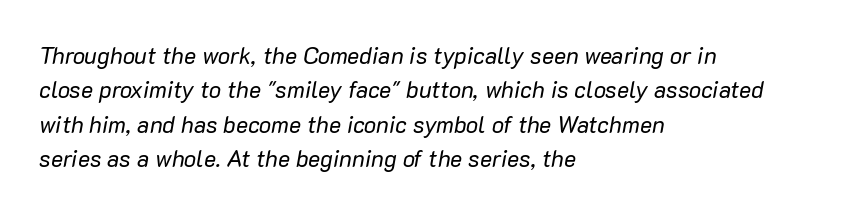
Q: Is the text bold? A: No.
Q: Is the text italic (slanted)? A: Yes, it leans right by about 10 degrees.
Q: Is the text underlined? A: No.
Q: How is the paragraph aligned? A: Left-aligned.
Q: Is the spacing between letters normal or unusually wide? A: Normal.
Q: Is the spacing between lines tight, normal or loose? A: Normal.
